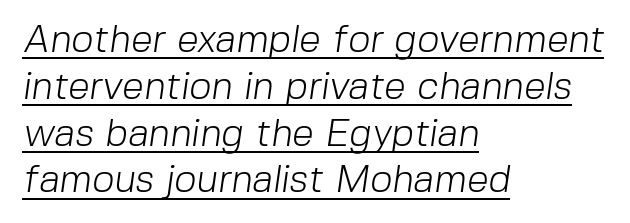
Q: Is the text bold? A: No.
Q: Is the typeface a serif or a sans-serif typeface? A: Sans-serif.
Q: Is the text underlined? A: Yes.
Q: How is the paragraph aligned? A: Left-aligned.
Q: Is the spacing between letters normal or unusually wide? A: Normal.
Q: Width (condensed, normal, or wide)? A: Normal.
Q: Stroke contrast? A: Low.
Q: x-height? A: Medium.
Q: Monospaced? A: No.
